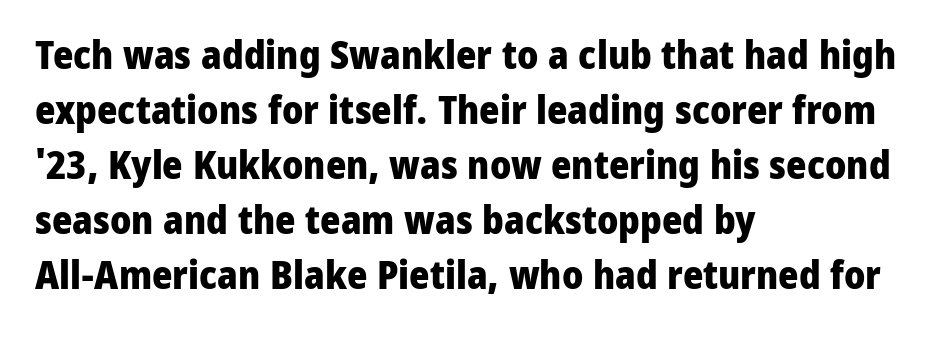
{"serif": "no", "italic": "no", "bold": "yes", "weight": "heavy", "width": "normal", "stroke_contrast": "low", "x_height": "medium", "monospaced": "no", "underline": "no", "align": "left", "line_spacing": "normal", "line_spacing_ratio": 1.41, "letter_spacing": "normal", "letter_spacing_em": 0.0, "glyph_px": 39}
